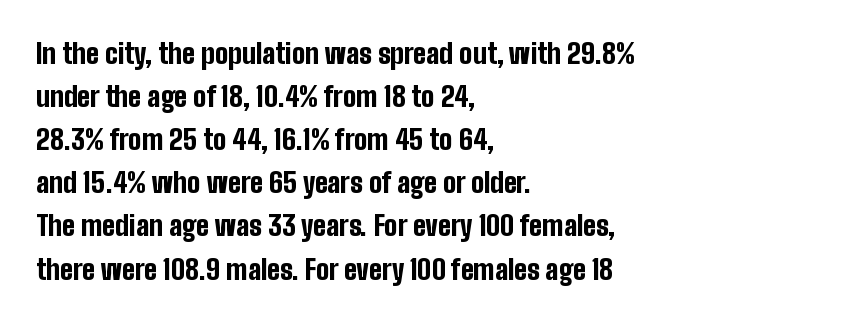
{"serif": "no", "italic": "no", "bold": "yes", "weight": "bold", "width": "condensed", "stroke_contrast": "low", "x_height": "medium", "monospaced": "no", "underline": "no", "align": "left", "line_spacing": "normal", "line_spacing_ratio": 1.54, "letter_spacing": "normal", "letter_spacing_em": 0.0, "glyph_px": 28}
